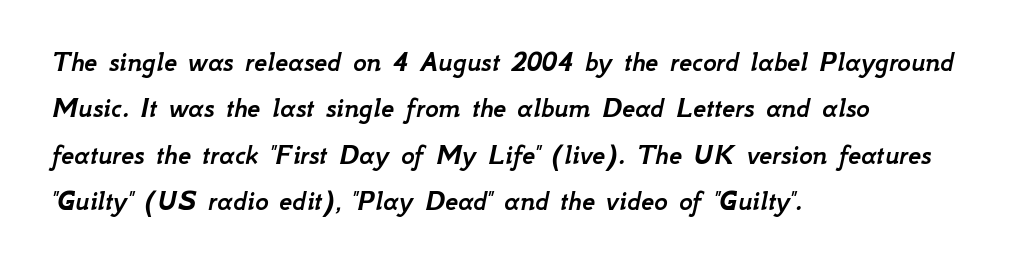
{"italic": "yes", "lean": "right", "slant_degrees": 12, "width": "normal", "stroke_contrast": "low", "x_height": "small", "monospaced": "no", "underline": "no", "align": "left", "line_spacing": "normal", "line_spacing_ratio": 1.6, "letter_spacing": "normal", "letter_spacing_em": 0.0, "glyph_px": 29}
